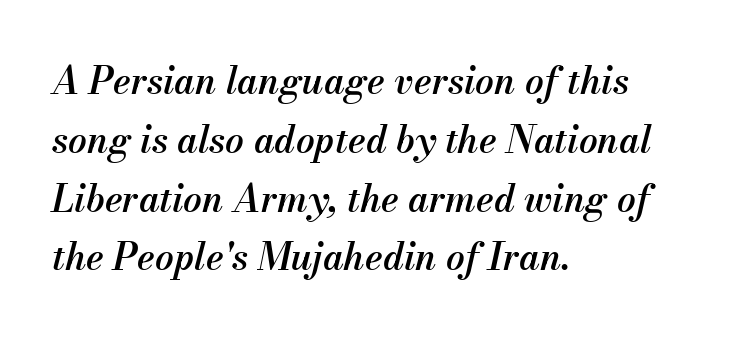
Q: Is the text bold? A: Semi-bold.
Q: Is the text italic (slanted)? A: Yes, it leans right by about 13 degrees.
Q: Is the text underlined? A: No.
Q: How is the paragraph aligned? A: Left-aligned.
Q: Is the spacing between letters normal or unusually wide? A: Normal.
Q: Is the spacing between lines tight, normal or loose? A: Normal.
Q: Width (condensed, normal, or wide)? A: Normal.
Q: Stroke contrast? A: Medium.
Q: x-height? A: Small.
Q: Monospaced? A: No.
